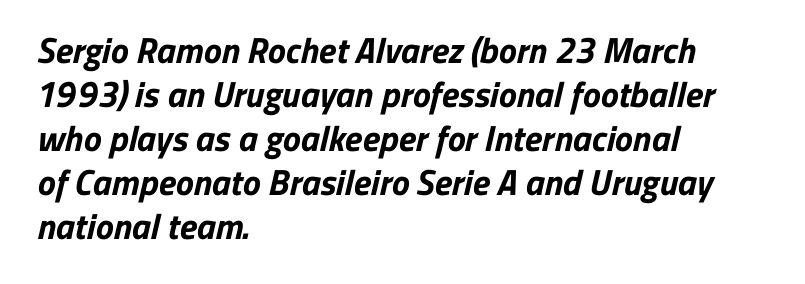
Q: Is the text bold? A: Yes.
Q: Is the typeface a serif or a sans-serif typeface? A: Sans-serif.
Q: Is the text underlined? A: No.
Q: How is the paragraph aligned? A: Left-aligned.
Q: Is the spacing between letters normal or unusually wide? A: Normal.
Q: Width (condensed, normal, or wide)? A: Normal.
Q: Stroke contrast? A: Low.
Q: x-height? A: Medium.
Q: Monospaced? A: No.
